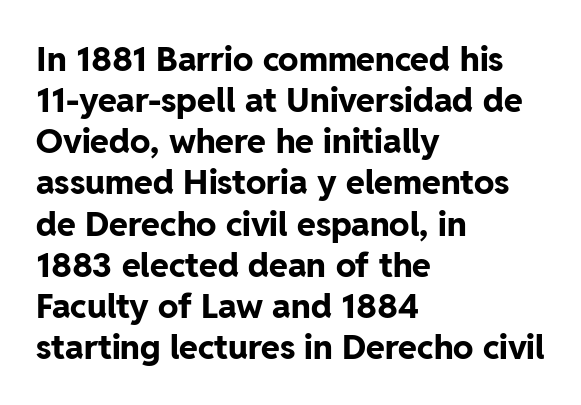
{"serif": "no", "italic": "no", "bold": "yes", "weight": "bold", "width": "normal", "stroke_contrast": "low", "x_height": "medium", "monospaced": "no", "underline": "no", "align": "left", "line_spacing_ratio": 1.21, "letter_spacing": "normal", "letter_spacing_em": 0.0, "glyph_px": 34}
